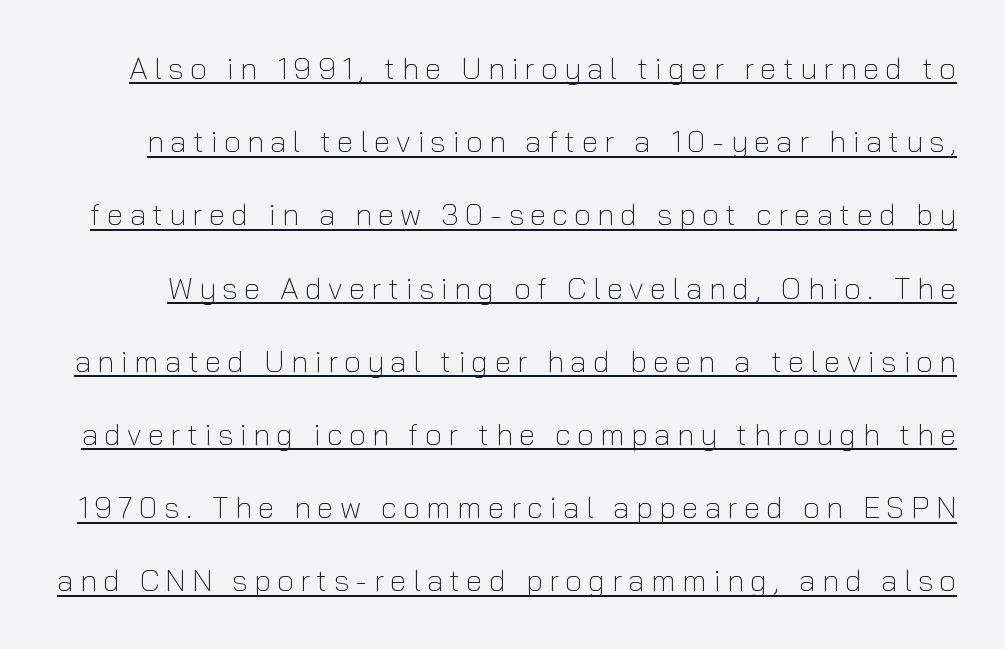
Think of a printed novel: that variable character pitch is what you see here. Spacing between characters has been opened up far beyond the box default. Font category for this specimen: sans-serif. The passage shown stacks its lines with a broad gap. On a weight scale, this lands at 450 or below.
